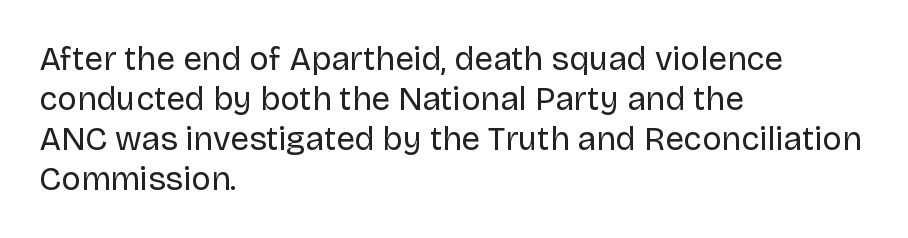
{"serif": "no", "italic": "no", "bold": "no", "weight": "regular", "width": "normal", "stroke_contrast": "low", "x_height": "large", "monospaced": "no", "underline": "no", "align": "left", "line_spacing_ratio": 1.21, "letter_spacing": "normal", "letter_spacing_em": 0.0, "glyph_px": 33}
